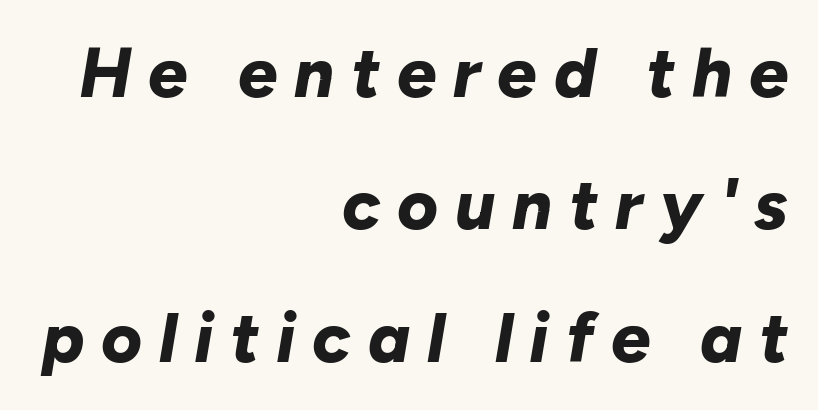
The image shows 70 px bold type, italic (leaning right); set right-aligned, line spacing 1.89x, unusually wide letter spacing (+0.24 em), not underlined; low stroke contrast and a medium x-height.
